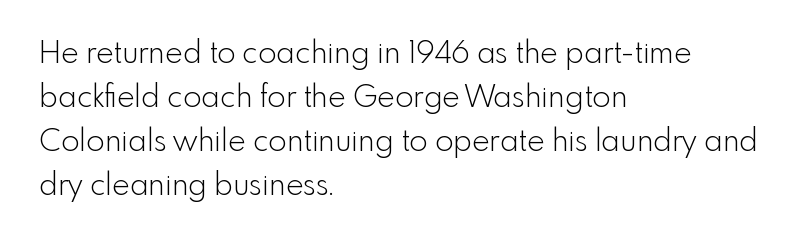
Q: Is the text bold? A: No.
Q: Is the text italic (slanted)? A: No, it is upright.
Q: Is the typeface a serif or a sans-serif typeface? A: Sans-serif.
Q: Is the text underlined? A: No.
Q: How is the paragraph aligned? A: Left-aligned.
Q: Is the spacing between letters normal or unusually wide? A: Normal.
Q: Is the spacing between lines tight, normal or loose? A: Normal.
Q: Width (condensed, normal, or wide)? A: Normal.
Q: x-height? A: Small.
Q: Monospaced? A: No.
